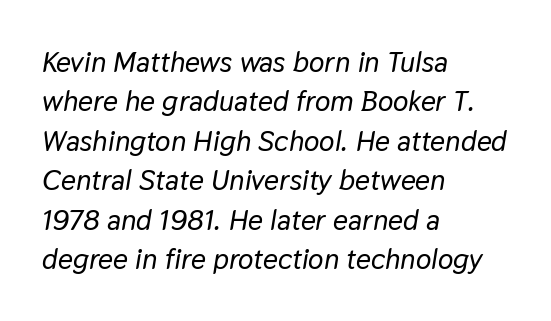
{"italic": "yes", "lean": "right", "slant_degrees": 9, "width": "normal", "stroke_contrast": "low", "x_height": "medium", "monospaced": "no", "underline": "no", "align": "left", "line_spacing": "normal", "line_spacing_ratio": 1.36, "letter_spacing": "normal", "letter_spacing_em": 0.0, "glyph_px": 29}
